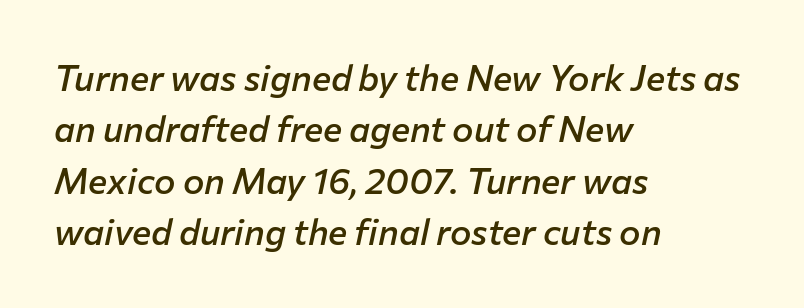
{"italic": "yes", "lean": "right", "slant_degrees": 12, "bold": "semi", "weight": "semibold", "width": "normal", "stroke_contrast": "low", "x_height": "medium", "monospaced": "no", "underline": "no", "align": "left", "line_spacing": "normal", "line_spacing_ratio": 1.43, "letter_spacing": "normal", "letter_spacing_em": 0.0, "glyph_px": 36}
